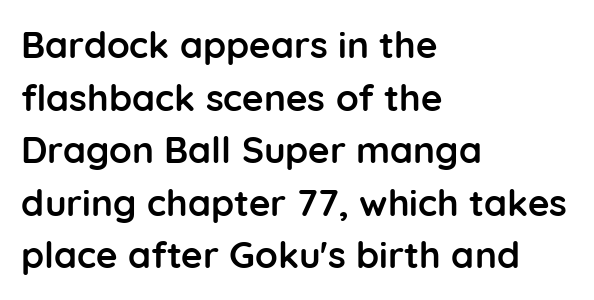
{"serif": "no", "italic": "no", "bold": "yes", "weight": "semibold", "width": "normal", "stroke_contrast": "low", "x_height": "medium", "monospaced": "no", "underline": "no", "align": "left", "line_spacing": "normal", "line_spacing_ratio": 1.42, "letter_spacing": "normal", "letter_spacing_em": 0.0, "glyph_px": 37}
